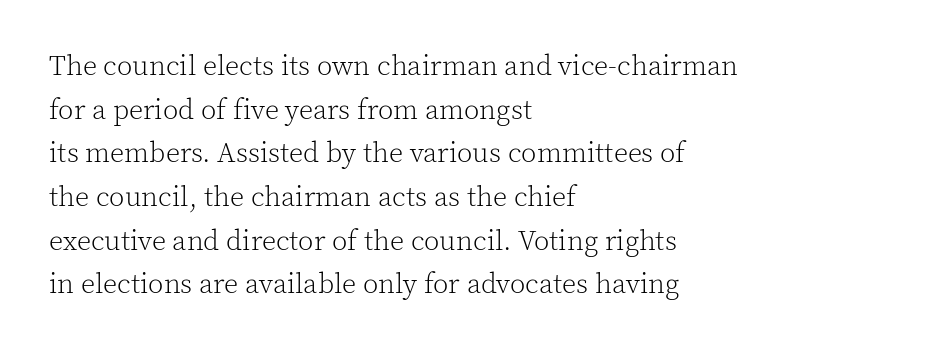
Descenders are the only things crossing below the line. Is this a heavy cut? Hardly; it is regular or lighter. Notice how the stems are strictly vertical — no italics here. Nothing unusual about the tracking: characters are spaced as the font intends. These lines are rendered in a variable-pitch font.
